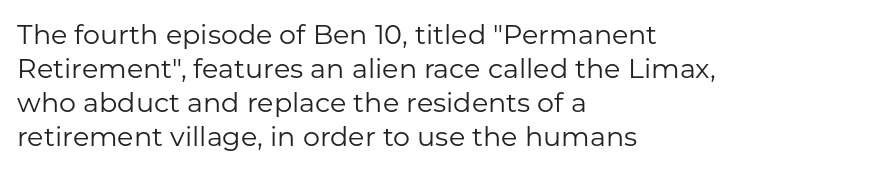
Q: Is the text bold? A: No.
Q: Is the text italic (slanted)? A: No, it is upright.
Q: Is the text underlined? A: No.
Q: How is the paragraph aligned? A: Left-aligned.
Q: Is the spacing between letters normal or unusually wide? A: Normal.
Q: Is the spacing between lines tight, normal or loose? A: Normal.
